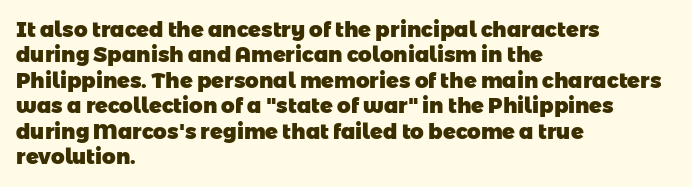
Q: Is the text bold? A: Yes.
Q: Is the text underlined? A: No.
Q: How is the paragraph aligned? A: Left-aligned.
Q: Is the spacing between letters normal or unusually wide? A: Normal.
